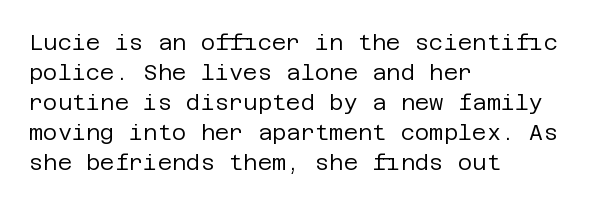
{"italic": "no", "bold": "no", "underline": "no", "align": "left", "line_spacing": "normal", "line_spacing_ratio": 1.36, "letter_spacing": "normal", "letter_spacing_em": 0.0, "glyph_px": 22}
